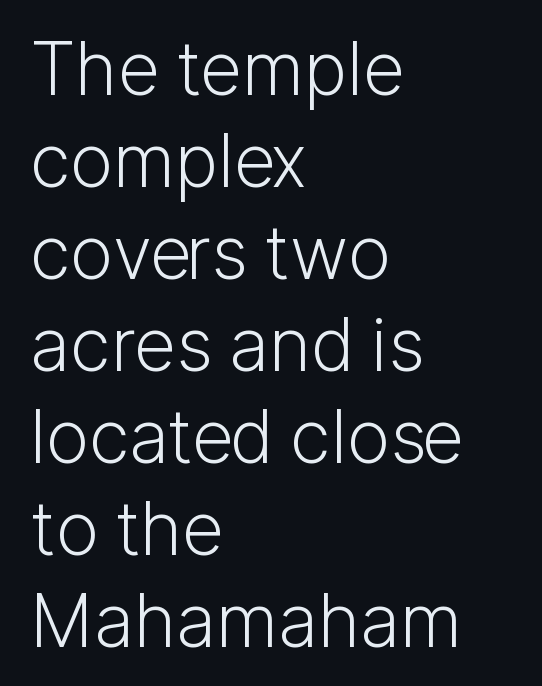
The image shows 73 px light sans-serif type, upright; set left-aligned, normal line spacing (1.26x), normal letter spacing, not underlined; low stroke contrast and a medium x-height.
